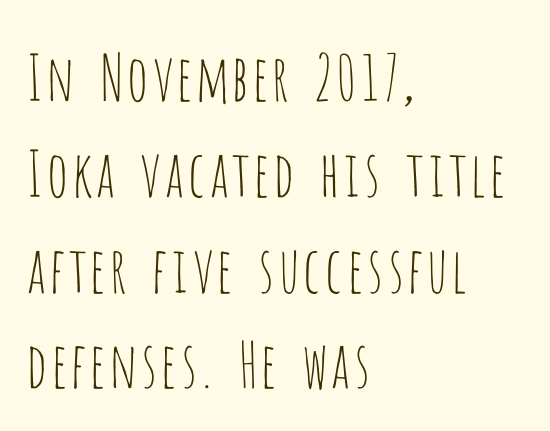
The lines in this sample share a left origin and differ only in where they stop. These lines are rendered in a variable-pitch font. These glyphs show unthickened strokes, regular width or finer. Compared with typical body copy, the letter spacing here is the same.
